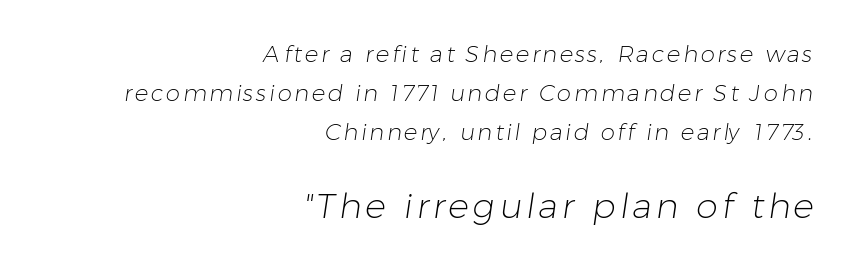
The image shows 35 px light sans-serif type; set right-aligned, normal line spacing (1.7x), not underlined; the second (bottom) block is 1.52x larger; low stroke contrast and a medium x-height.
